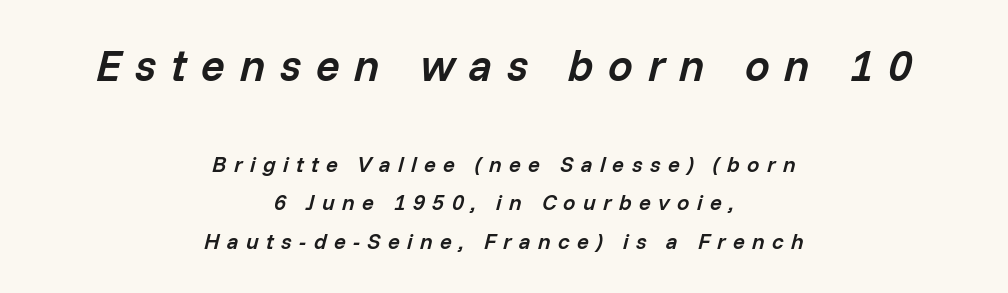
Do the characters align in a grid? No, the font is proportional. Any mark beneath the type? The region is blank. Horizontal alignment here is central, giving a formal, balanced look. Larger block? The one above; the one below is distinctly smaller.
